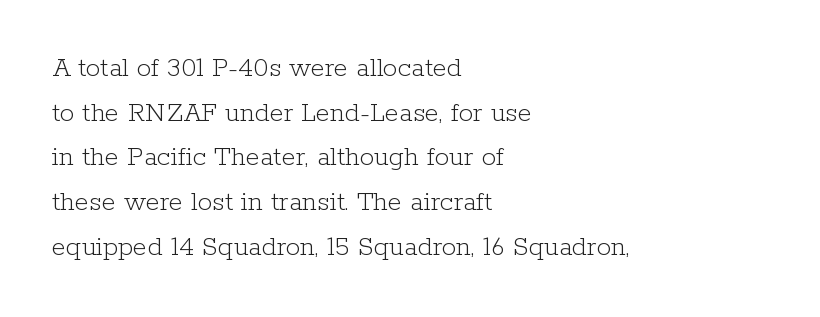
{"serif": "yes", "italic": "no", "bold": "no", "weight": "light", "width": "normal", "stroke_contrast": "low", "x_height": "medium", "monospaced": "no", "underline": "no", "align": "left", "line_spacing": "normal", "line_spacing_ratio": 1.54, "letter_spacing": "normal", "letter_spacing_em": 0.0, "glyph_px": 29}
